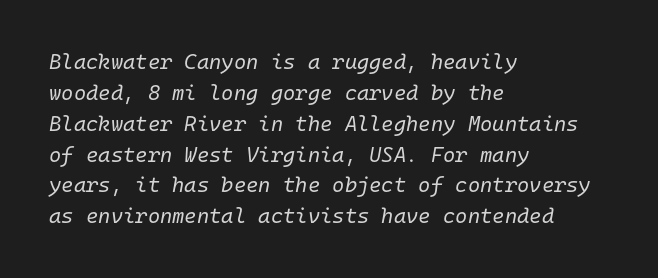
The image shows 21 px text type, italic (leaning right); set left-aligned, normal line spacing (1.47x), normal letter spacing, not underlined.
